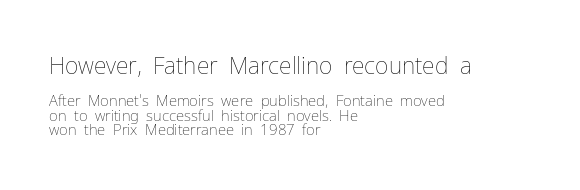
Regarding leading, the lines here are crowded together. Left-aligned paragraph, ragged on the right. The letterforms sit at book weight or below. Short note: letters normally spaced. Two sizes are in play, and the larger belongs to the first block. Check the space under the baseline: it is left empty.
